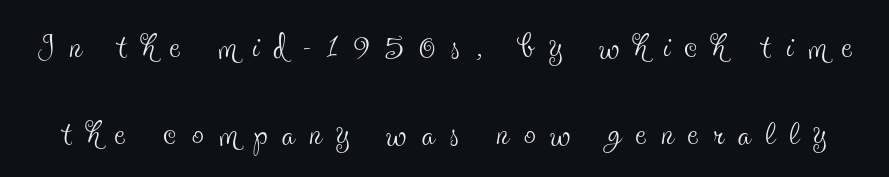
The image shows 47 px thin, condensed serif type; set line spacing 1.85x, unusually wide letter spacing (+0.32 em), not underlined; a small x-height.
